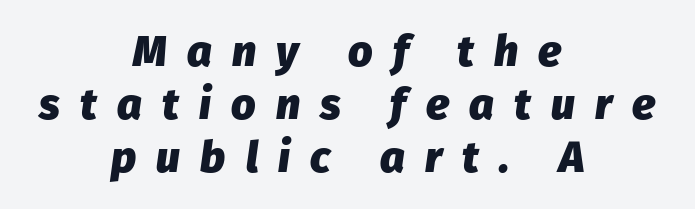
{"italic": "yes", "lean": "right", "slant_degrees": 8, "bold": "yes", "weight": "heavy", "width": "normal", "stroke_contrast": "low", "x_height": "medium", "monospaced": "no", "underline": "no", "align": "center", "line_spacing_ratio": 1.23, "letter_spacing": "wide", "letter_spacing_em": 0.47, "glyph_px": 43}
